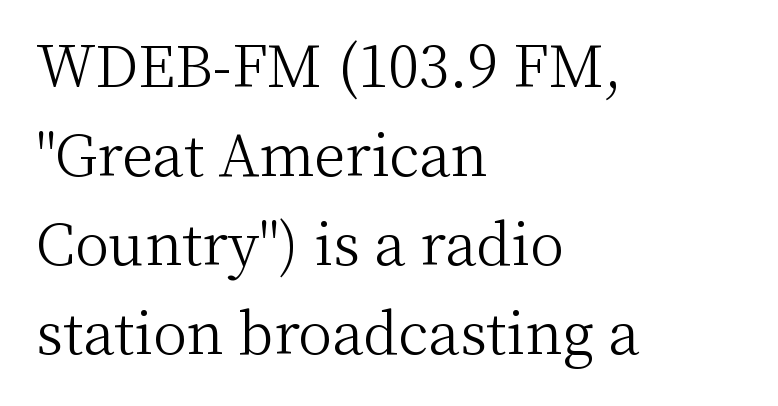
Q: Is the text bold? A: No.
Q: Is the text italic (slanted)? A: No, it is upright.
Q: Is the typeface a serif or a sans-serif typeface? A: Serif.
Q: Is the text underlined? A: No.
Q: How is the paragraph aligned? A: Left-aligned.
Q: Is the spacing between letters normal or unusually wide? A: Normal.
Q: Is the spacing between lines tight, normal or loose? A: Normal.
Q: Width (condensed, normal, or wide)? A: Normal.
Q: Stroke contrast? A: Medium.
Q: x-height? A: Medium.
Q: Monospaced? A: No.
